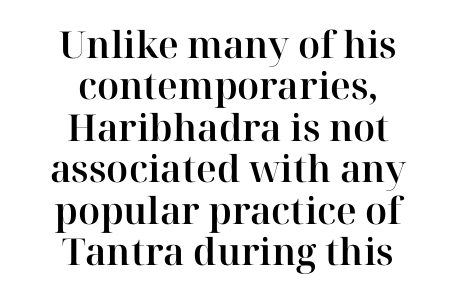
The image shows 37 px serif type, upright; set centered, tight line spacing (1.12x), normal letter spacing, not underlined; high stroke contrast and a medium x-height.
